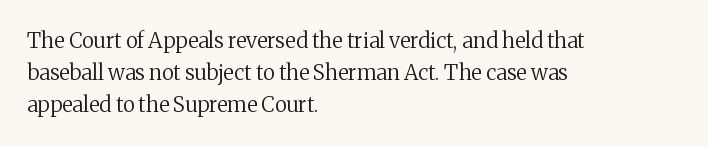
Is the block centered? No — it sits flush against the left margin. Honestly, the row spacing looks completely unremarkable. Check under the words: just untouched page. Ascenders rise straight up at ninety degrees. Nobody touched the tracking dial on this one.
